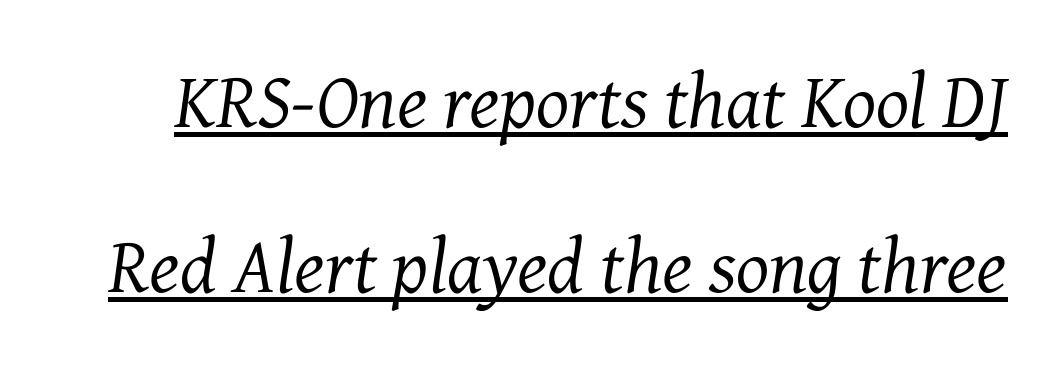
These lines are composed in type with serifs. The font is comparable to plain body text, perhaps lighter. Short note: letters normally spaced. Underline: present. Leading: increased.
